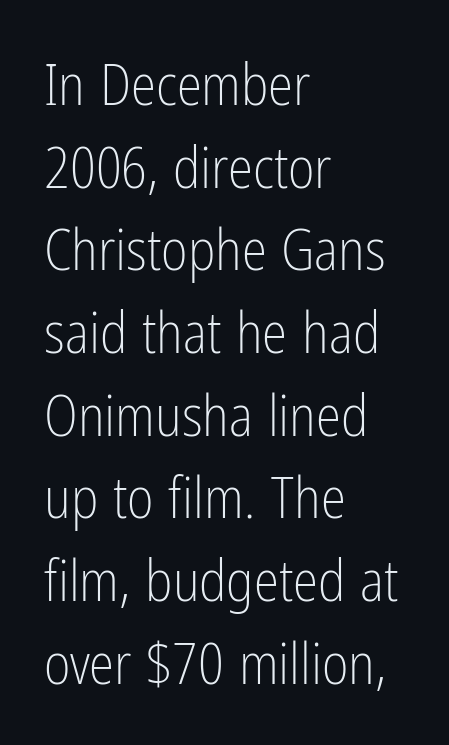
The image shows 57 px light, condensed sans-serif type, upright; set left-aligned, normal line spacing (1.45x), normal letter spacing, not underlined; low stroke contrast and a medium x-height.
